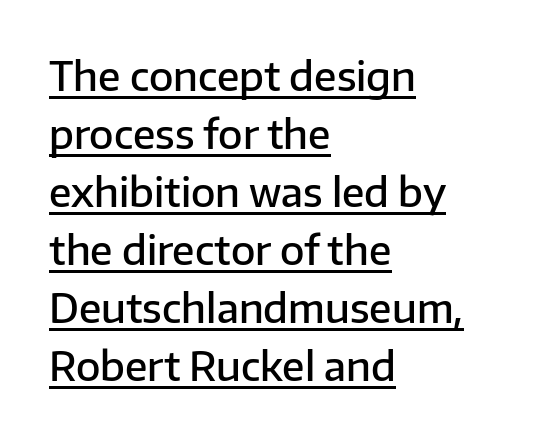
Ascenders rise straight up at ninety degrees. You could not count columns in this text — the font is proportionally spaced. The letterforms sit shoulder to shoulder at normal distance. The font is running at a semibold setting, under full bold. The passage is arranged the way most books set body copy — flush left. The rendered words wear a rule along their underside.
